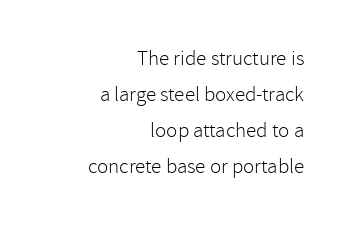
Q: Is the text bold? A: No.
Q: Is the text italic (slanted)? A: No, it is upright.
Q: Is the text underlined? A: No.
Q: How is the paragraph aligned? A: Right-aligned.
Q: Is the spacing between letters normal or unusually wide? A: Normal.
